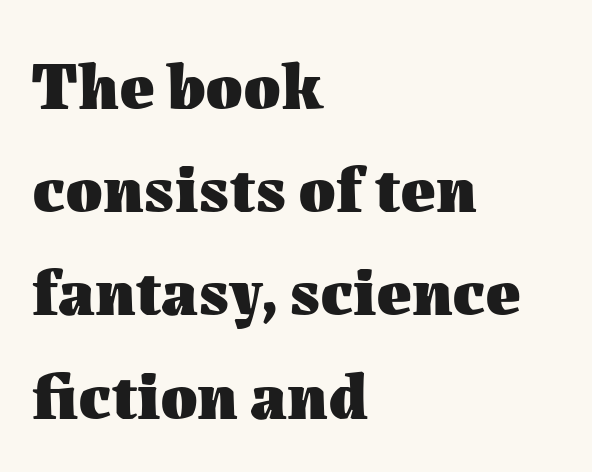
Q: Is the text bold? A: Yes.
Q: Is the text italic (slanted)? A: No, it is upright.
Q: Is the text underlined? A: No.
Q: How is the paragraph aligned? A: Left-aligned.
Q: Is the spacing between letters normal or unusually wide? A: Normal.
Q: Is the spacing between lines tight, normal or loose? A: Normal.
Q: Width (condensed, normal, or wide)? A: Normal.
Q: Stroke contrast? A: Medium.
Q: x-height? A: Medium.
Q: Monospaced? A: No.
